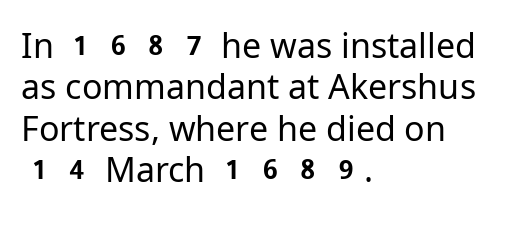
Heaviness? Minimal to ordinary, like unemphasized prose. Grotesque or geometric, the face here clearly has no serifs. Is there any slant? The stems are plumb. The glyphs are unaccompanied by any horizontal stroke below them. A typesetter would call this zero additional tracking.
